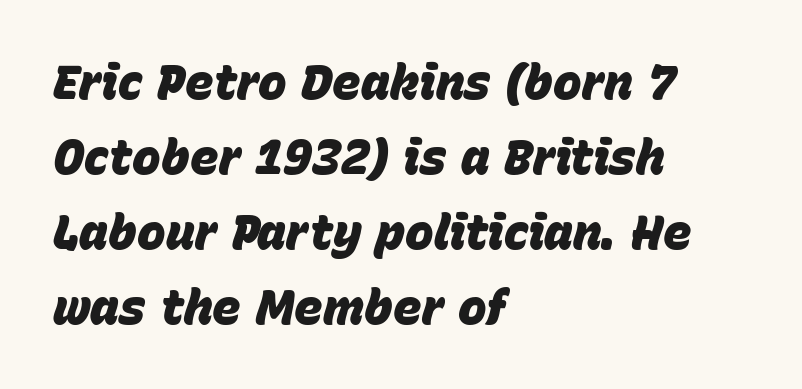
Q: Is the text bold? A: Yes.
Q: Is the text italic (slanted)? A: Yes, it leans right by about 15 degrees.
Q: Is the text underlined? A: No.
Q: How is the paragraph aligned? A: Left-aligned.
Q: Is the spacing between letters normal or unusually wide? A: Normal.
Q: Is the spacing between lines tight, normal or loose? A: Normal.
Q: Width (condensed, normal, or wide)? A: Normal.
Q: Stroke contrast? A: Low.
Q: x-height? A: Large.
Q: Monospaced? A: No.
